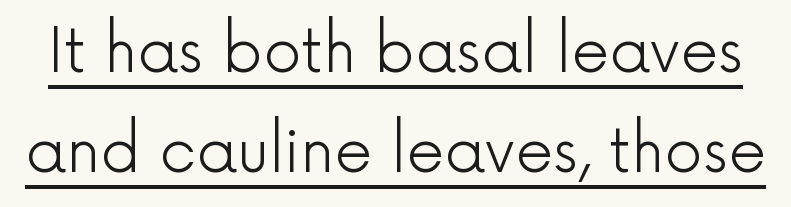
{"serif": "no", "italic": "no", "bold": "no", "weight": "light", "width": "normal", "x_height": "medium", "monospaced": "no", "underline": "yes", "line_spacing": "normal", "line_spacing_ratio": 1.67, "letter_spacing": "normal", "letter_spacing_em": 0.0, "glyph_px": 60}
